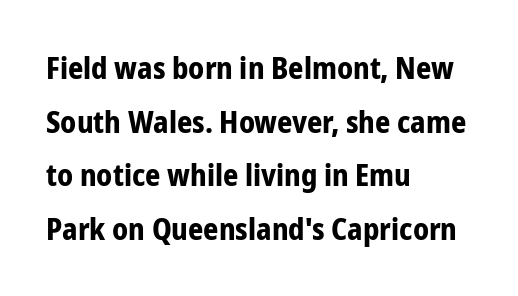
These lines were composed using upright roman letters. Observe the ordinary spacing: letters are neighbours, not strangers. No feet cap the strokes, marking this as sans-serif type. Only glyphs here, with clear space below each row. This sample is left-justified, so line endings fall wherever the words run out. The characters look thick and weighty, a clear bold.
